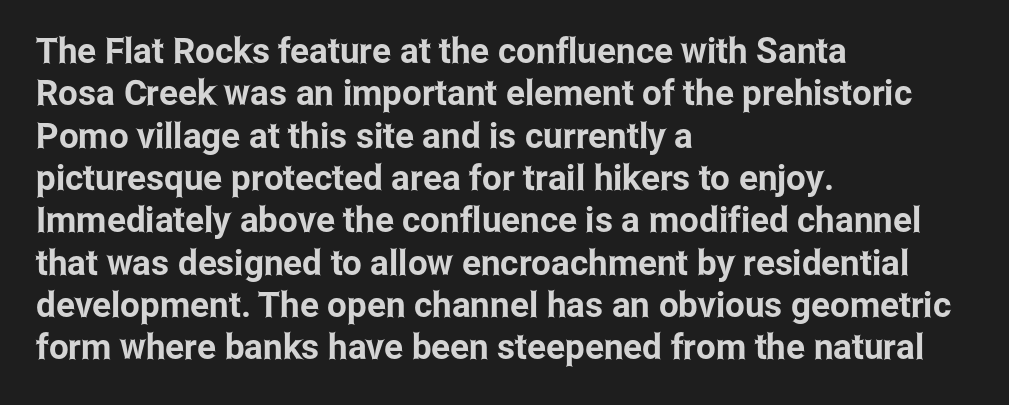
The image shows 35 px condensed sans-serif type, upright; set left-aligned, line spacing 1.21x, normal letter spacing, not underlined; low stroke contrast and a medium x-height.
